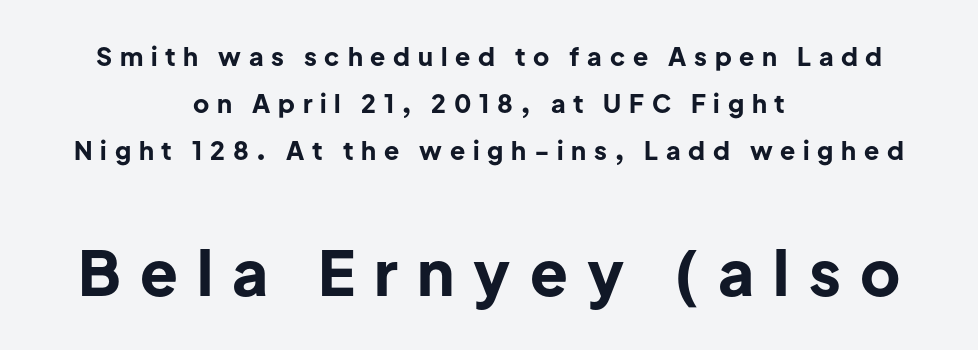
Q: Is the text bold? A: Yes.
Q: Is the text italic (slanted)? A: No, it is upright.
Q: Is the typeface a serif or a sans-serif typeface? A: Sans-serif.
Q: Is the text underlined? A: No.
Q: How is the paragraph aligned? A: Centered.
Q: Is the spacing between letters normal or unusually wide? A: Unusually wide.
Q: Which block of text is set in a larger size, the first (top) or the second (bottom)? A: The second (bottom) one.
Q: Width (condensed, normal, or wide)? A: Normal.
Q: Stroke contrast? A: Low.
Q: x-height? A: Medium.
Q: Monospaced? A: No.
